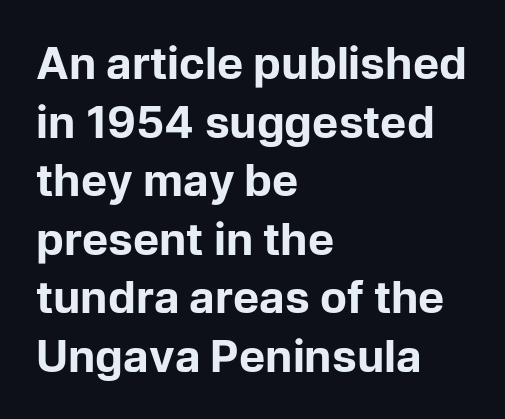
The face used here is a sans, in the tradition of grotesques and geometrics. In terms of leading, this rendering sits right in the middle. Nothing unusual about the tracking: characters are spaced as the font intends. The zone under the glyphs is completely vacant. Varying glyph widths throughout — classic text-font behaviour.
